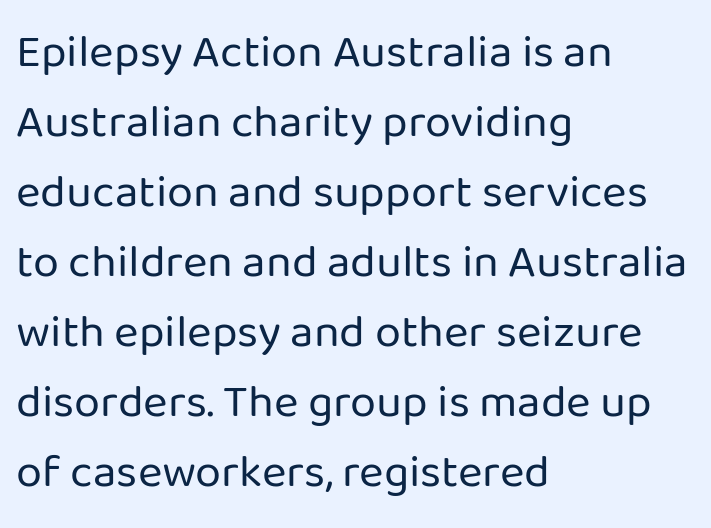
The image shows 47 px regular-weight sans-serif type, upright; set left-aligned, normal line spacing (1.49x), normal letter spacing, not underlined; low stroke contrast and a medium x-height.
